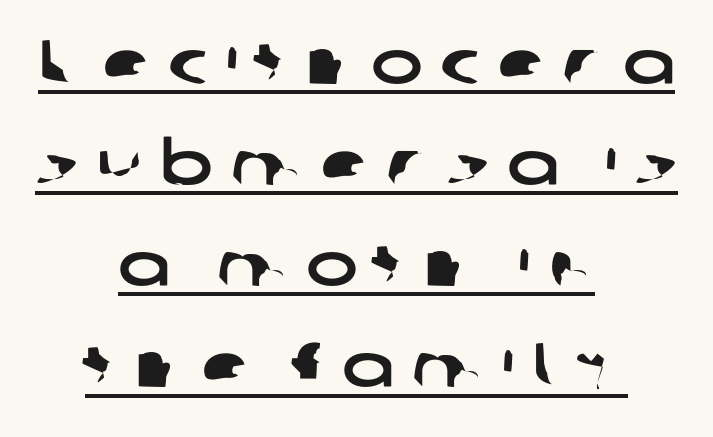
{"serif": "no", "width": "wide", "stroke_contrast": "low", "x_height": "medium", "monospaced": "no", "underline": "yes", "align": "center", "line_spacing": "normal", "line_spacing_ratio": 1.63, "letter_spacing": "wide", "letter_spacing_em": 0.28, "glyph_px": 62}
